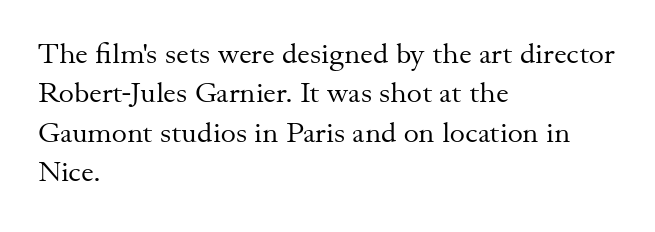
The image shows 29 px regular-weight serif type, upright; set left-aligned, normal line spacing (1.36x), normal letter spacing, not underlined; medium stroke contrast and a small x-height.
